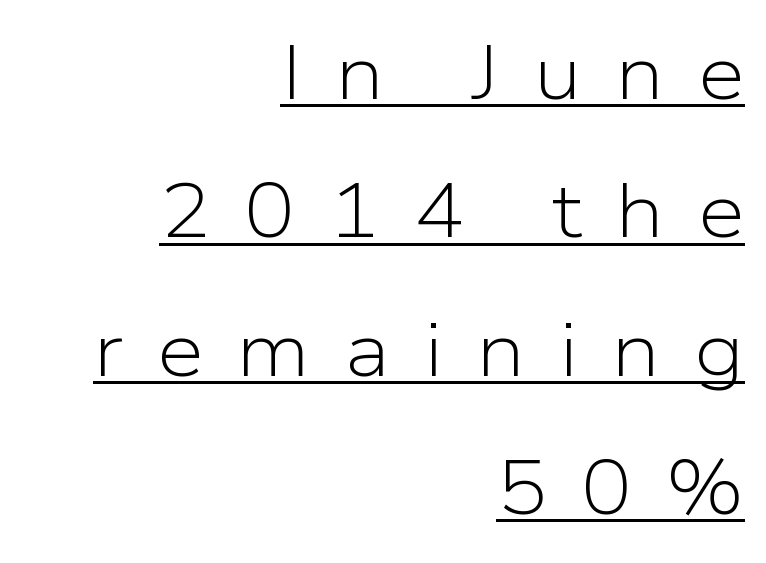
{"serif": "no", "italic": "no", "bold": "no", "weight": "light", "width": "normal", "stroke_contrast": "low", "x_height": "medium", "monospaced": "no", "underline": "yes", "align": "right", "line_spacing_ratio": 1.82, "letter_spacing": "wide", "letter_spacing_em": 0.44, "glyph_px": 76}
